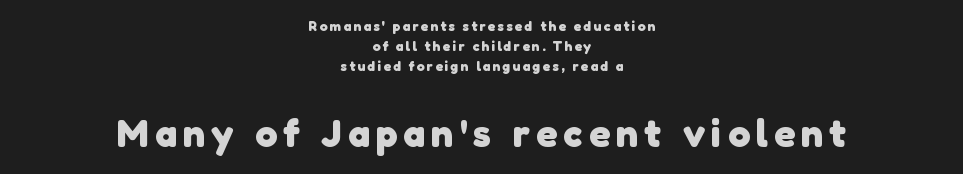
The image shows 39 px heavy sans-serif type; set centered, normal line spacing (1.44x), not underlined; the second (bottom) block is 2.79x larger; low stroke contrast and a medium x-height.
